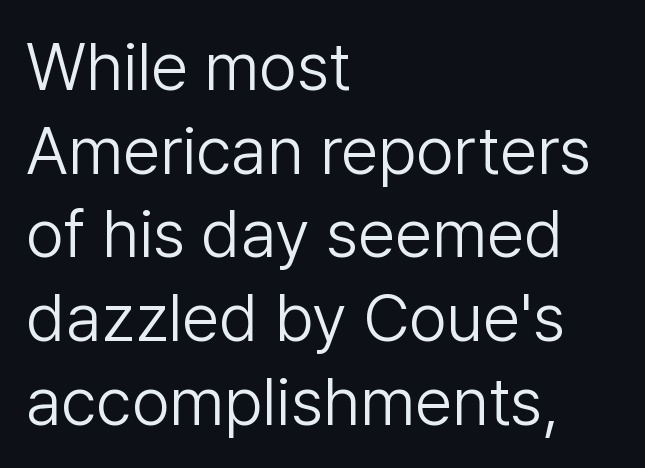
The image shows 67 px light sans-serif type, upright; set left-aligned, normal line spacing (1.25x), normal letter spacing, not underlined; low stroke contrast and a medium x-height.
